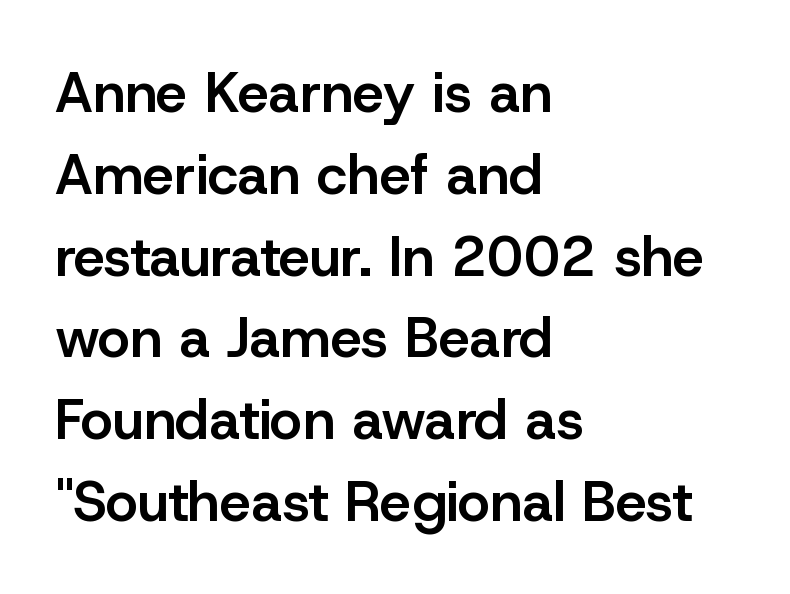
The leading is moderate, giving the passage an even texture. Serifs: no, the terminals of the letterforms are clean. Standard letterfit; no display-style spreading of the glyphs. In terms of posture, this sample is upright. The zone under the glyphs is completely vacant.
